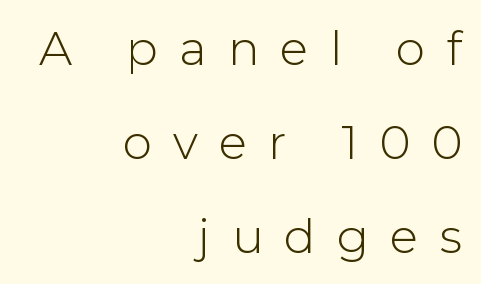
Q: Is the text bold? A: No.
Q: Is the text italic (slanted)? A: No, it is upright.
Q: Is the typeface a serif or a sans-serif typeface? A: Sans-serif.
Q: Is the text underlined? A: No.
Q: How is the paragraph aligned? A: Right-aligned.
Q: Is the spacing between letters normal or unusually wide? A: Unusually wide.
Q: Is the spacing between lines tight, normal or loose? A: Loose.
Q: Width (condensed, normal, or wide)? A: Normal.
Q: Stroke contrast? A: Low.
Q: x-height? A: Medium.
Q: Monospaced? A: No.
